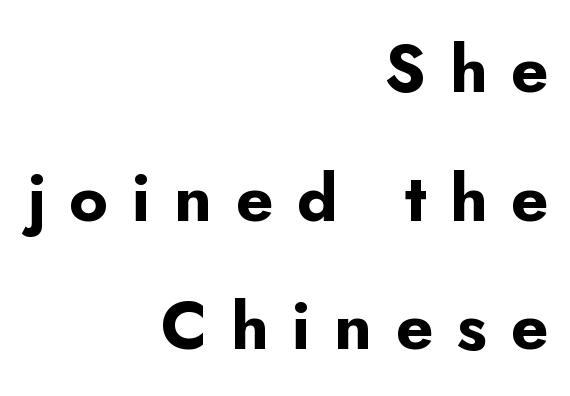
{"serif": "no", "italic": "no", "bold": "yes", "weight": "bold", "width": "normal", "stroke_contrast": "low", "x_height": "small", "monospaced": "no", "underline": "no", "align": "right", "line_spacing": "loose", "line_spacing_ratio": 1.95, "letter_spacing": "wide", "letter_spacing_em": 0.36, "glyph_px": 66}
